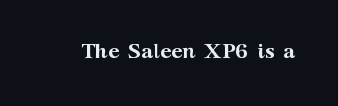
Q: Is the text bold? A: Yes.
Q: Is the text italic (slanted)? A: No, it is upright.
Q: Is the text underlined? A: No.
Q: Is the spacing between letters normal or unusually wide? A: Normal.
